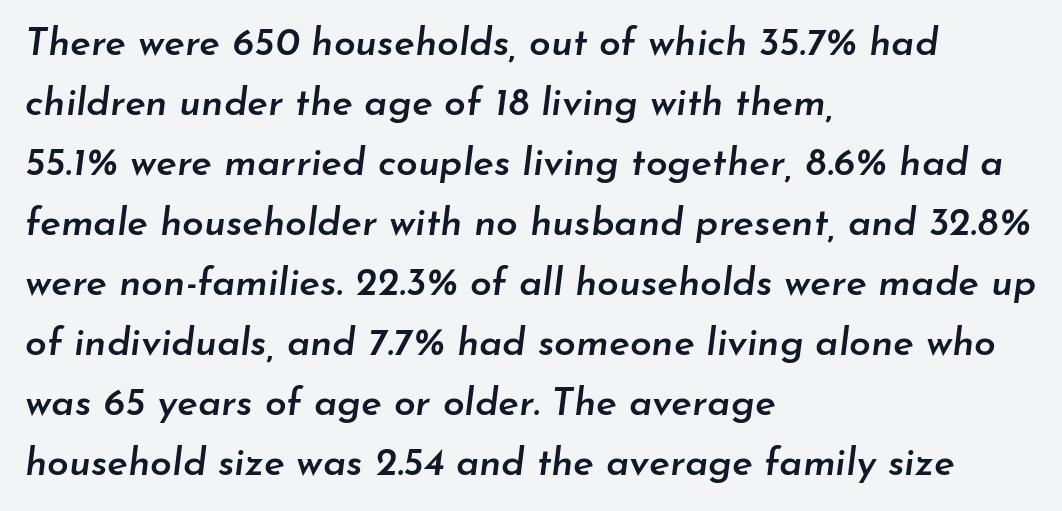
{"italic": "yes", "lean": "right", "slant_degrees": 7, "bold": "semi", "weight": "semibold", "width": "normal", "stroke_contrast": "low", "x_height": "small", "monospaced": "no", "underline": "no", "align": "left", "line_spacing": "normal", "line_spacing_ratio": 1.54, "letter_spacing": "normal", "letter_spacing_em": 0.0, "glyph_px": 39}
